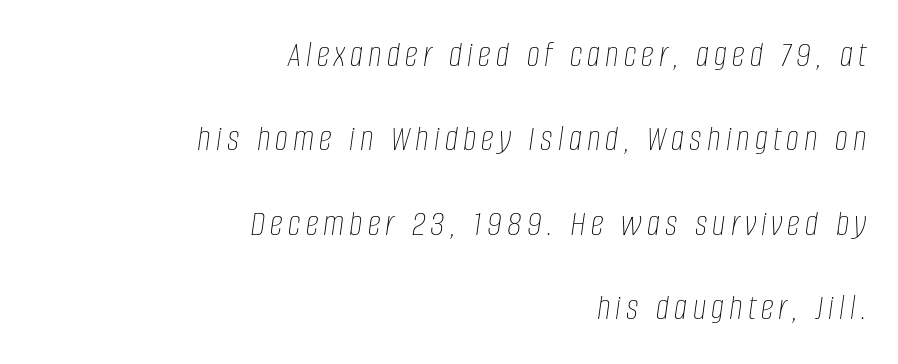
{"italic": "yes", "lean": "right", "slant_degrees": 8, "bold": "no", "weight": "thin", "width": "condensed", "stroke_contrast": "low", "x_height": "large", "monospaced": "no", "underline": "no", "align": "right", "line_spacing": "loose", "line_spacing_ratio": 2.28, "glyph_px": 37}
